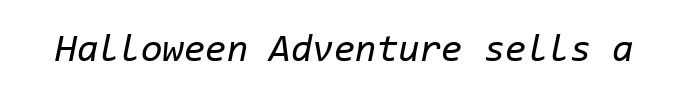
Underlining? Definitely not there. No chunkiness to these letters — they're not bold. Standard letterfit; no display-style spreading of the glyphs. Do the characters align in a grid? Yes, the font is monospaced. Looking at the ascenders, they clearly lean.
